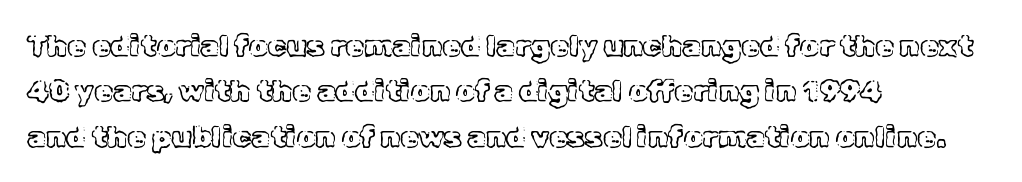
If you drew a ruler down the left edge, every line would touch it. The foot of each line stays bare and open. Is this a fixed-width face? No — the glyphs have proportional, varying widths. Upright lettering throughout. How would I describe the line gaps? Plain and ordinary. No extra tracking has been applied to these lines.
